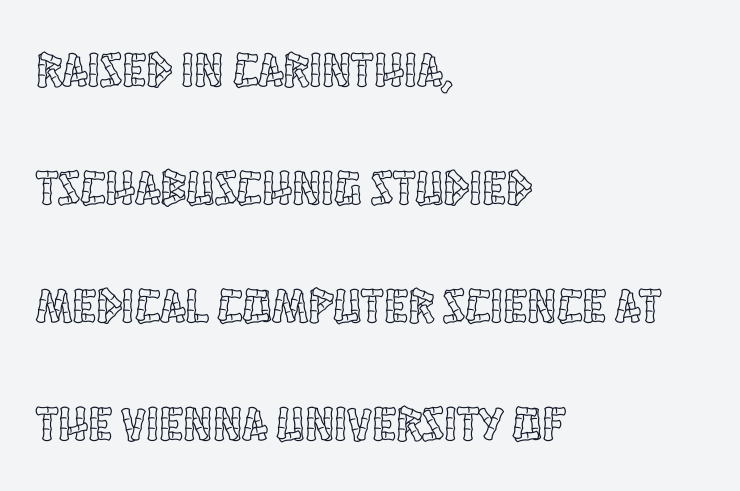
Q: Is the text italic (slanted)? A: No, it is upright.
Q: Is the text underlined? A: No.
Q: How is the paragraph aligned? A: Left-aligned.
Q: Is the spacing between letters normal or unusually wide? A: Normal.
Q: Is the spacing between lines tight, normal or loose? A: Loose.
Q: Width (condensed, normal, or wide)? A: Condensed.
Q: x-height? A: Large.
Q: Monospaced? A: No.
